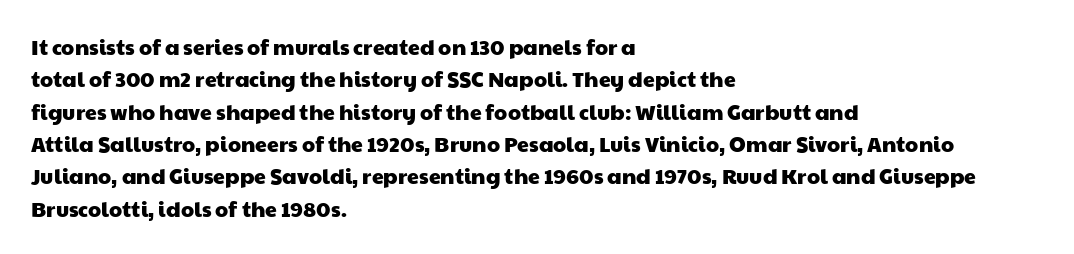
The image shows 21 px text type; set left-aligned, normal line spacing (1.54x), normal letter spacing, not underlined.
